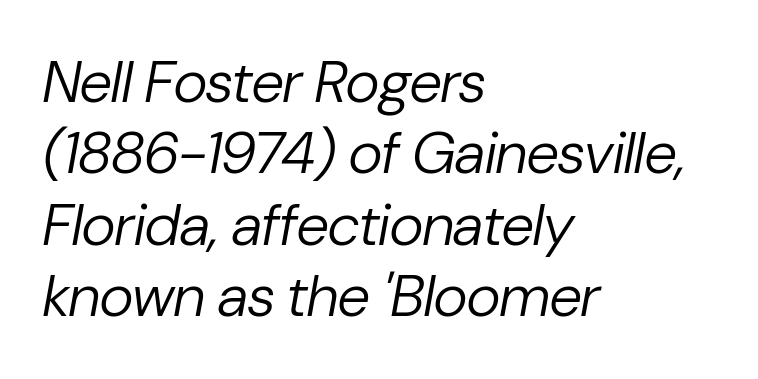
Q: Is the text bold? A: No.
Q: Is the text italic (slanted)? A: Yes, it leans right by about 10 degrees.
Q: Is the text underlined? A: No.
Q: How is the paragraph aligned? A: Left-aligned.
Q: Is the spacing between letters normal or unusually wide? A: Normal.
Q: Width (condensed, normal, or wide)? A: Normal.
Q: Stroke contrast? A: Low.
Q: x-height? A: Medium.
Q: Monospaced? A: No.
